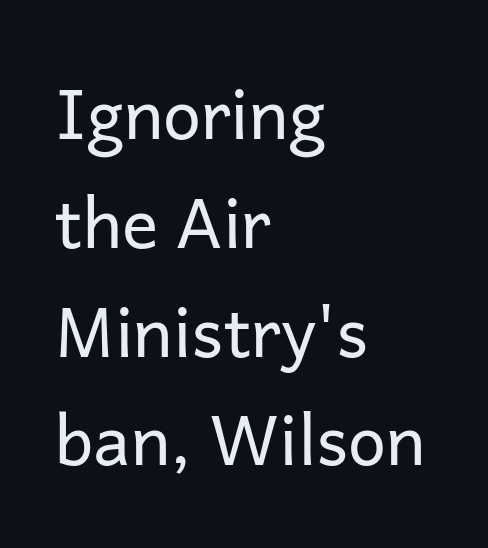
The image shows 68 px regular-weight sans-serif type, upright; set left-aligned, normal line spacing (1.6x), normal letter spacing, not underlined; low stroke contrast and a medium x-height.
